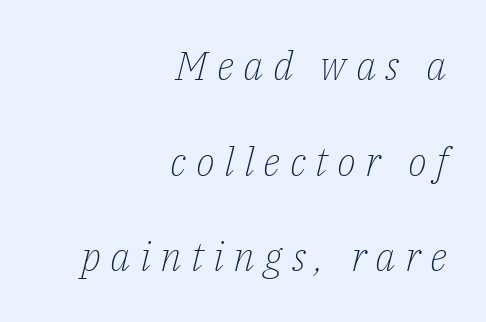
The image shows 40 px light serif type, italic (leaning right); set right-aligned, loose line spacing (2.39x), unusually wide letter spacing (+0.23 em), not underlined; low stroke contrast and a medium x-height.
